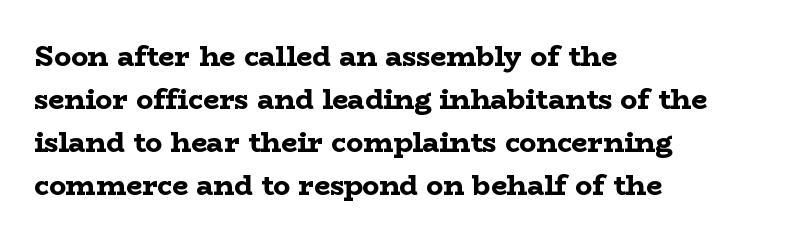
{"serif": "yes", "italic": "no", "bold": "yes", "weight": "bold", "width": "wide", "stroke_contrast": "low", "x_height": "medium", "monospaced": "no", "underline": "no", "align": "left", "line_spacing": "normal", "line_spacing_ratio": 1.54, "letter_spacing": "normal", "letter_spacing_em": 0.0, "glyph_px": 28}
